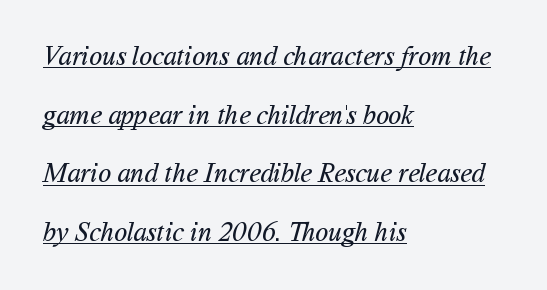
Q: Is the text bold? A: No.
Q: Is the text underlined? A: Yes.
Q: How is the paragraph aligned? A: Left-aligned.
Q: Is the spacing between letters normal or unusually wide? A: Normal.
Q: Is the spacing between lines tight, normal or loose? A: Loose.
